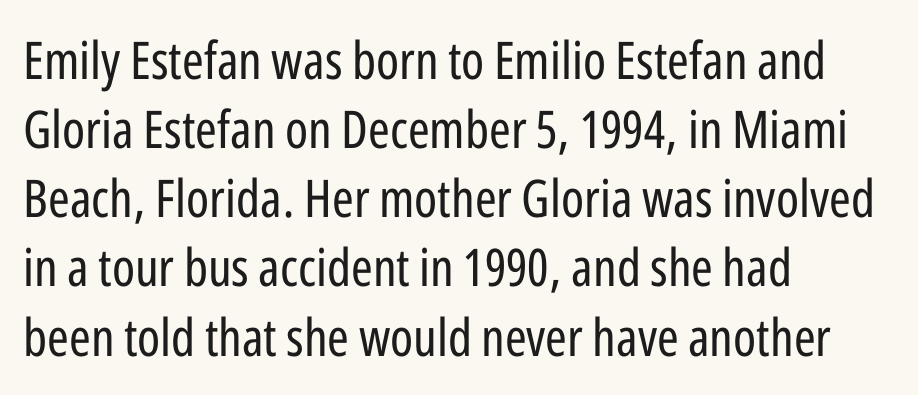
The image shows 52 px regular-weight, condensed sans-serif type, upright; set left-aligned, normal line spacing (1.33x), normal letter spacing, not underlined; low stroke contrast and a medium x-height.
